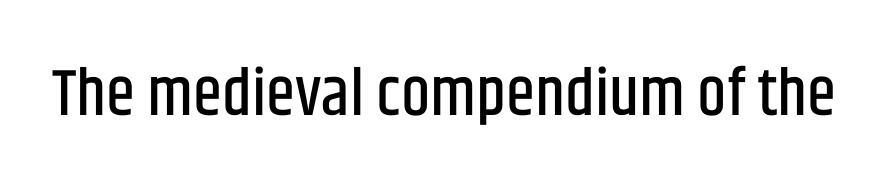
{"serif": "no", "italic": "no", "width": "condensed", "stroke_contrast": "low", "x_height": "large", "monospaced": "no", "underline": "no", "letter_spacing": "normal", "letter_spacing_em": 0.0, "glyph_px": 66}
